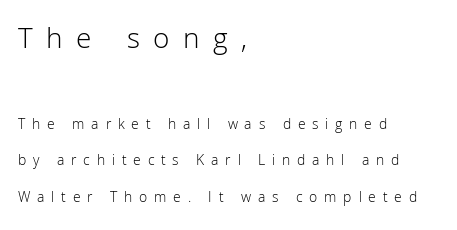
The rendering shows plain stroke endings on the letterforms — a sans-serif design. Descender tails drop into unmarked territory. This sample trades compactness for vertical openness between lines. The letterforms stand isolated, each surrounded by extra space.
